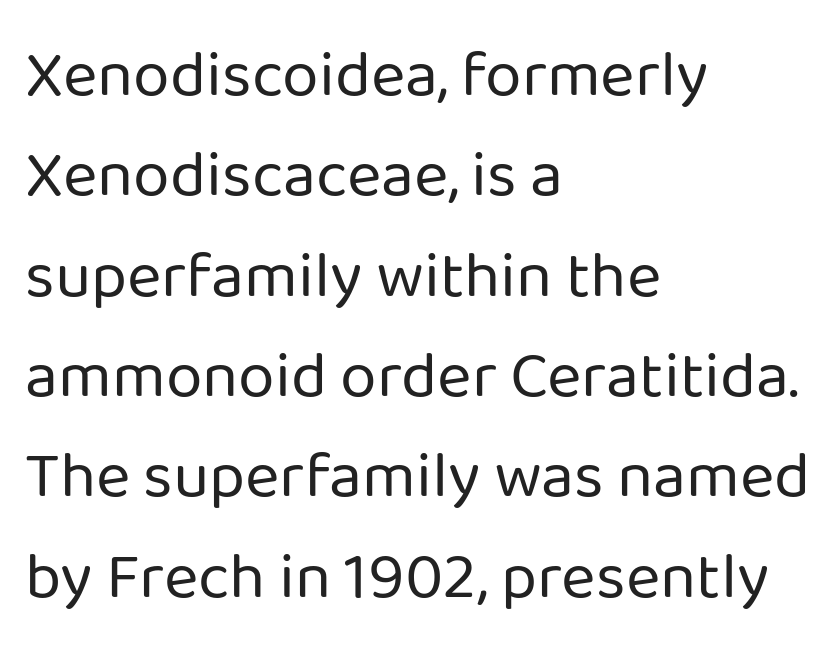
The image shows 66 px regular-weight sans-serif type, upright; set left-aligned, normal line spacing (1.52x), normal letter spacing, not underlined; low stroke contrast and a medium x-height.
